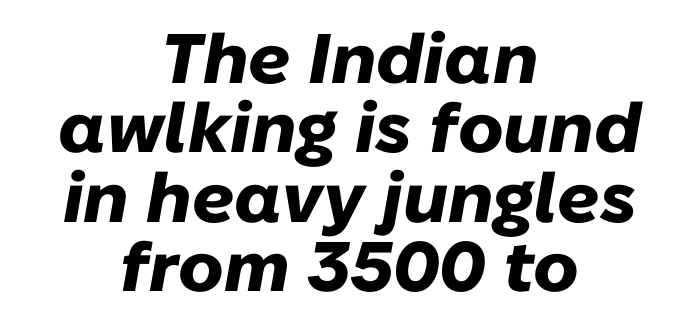
Q: Is the text bold? A: Yes.
Q: Is the text italic (slanted)? A: Yes, it leans right by about 10 degrees.
Q: Is the text underlined? A: No.
Q: How is the paragraph aligned? A: Centered.
Q: Is the spacing between letters normal or unusually wide? A: Normal.
Q: Is the spacing between lines tight, normal or loose? A: Tight.
Q: Width (condensed, normal, or wide)? A: Normal.
Q: Stroke contrast? A: Low.
Q: x-height? A: Medium.
Q: Monospaced? A: No.
